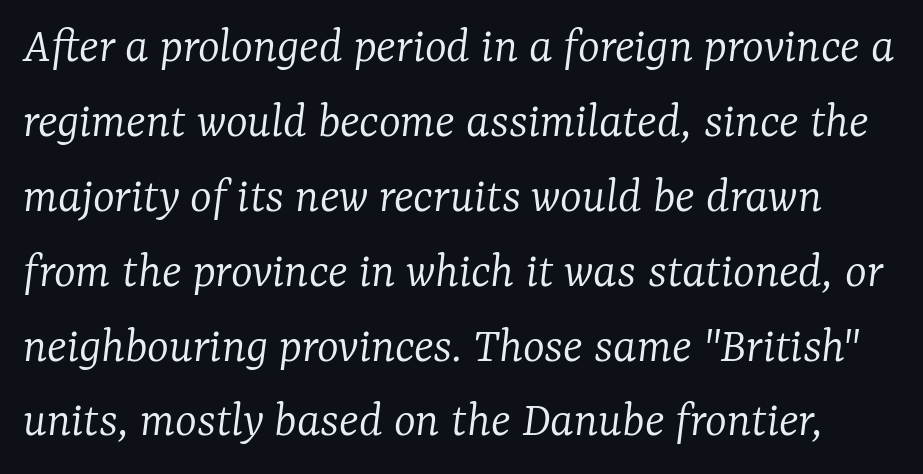
{"serif": "yes", "italic": "yes", "lean": "right", "slant_degrees": 7, "bold": "no", "weight": "light", "width": "normal", "stroke_contrast": "low", "x_height": "medium", "monospaced": "no", "underline": "no", "line_spacing": "normal", "line_spacing_ratio": 1.44, "letter_spacing": "normal", "letter_spacing_em": 0.0, "glyph_px": 52}
